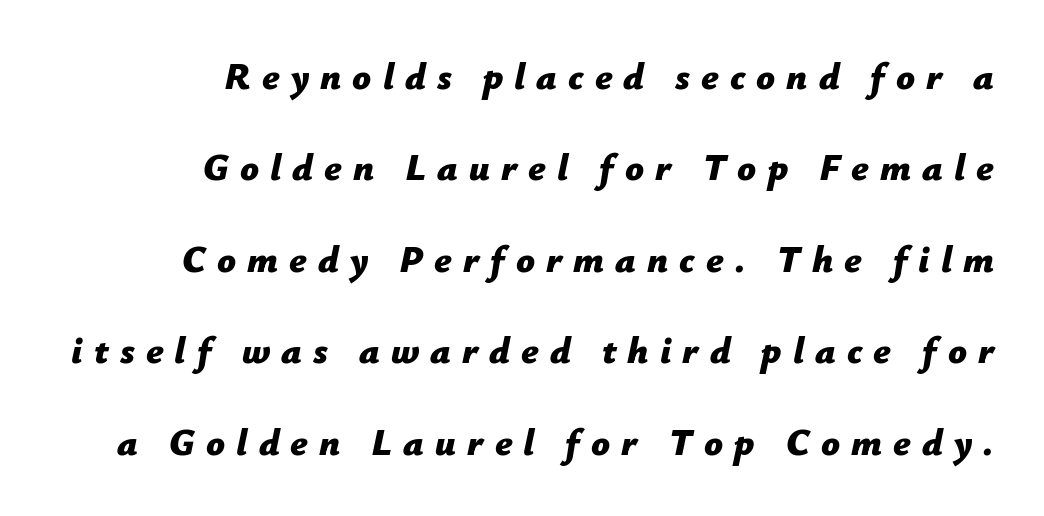
The image shows 37 px bold type, italic (leaning right); set right-aligned, loose line spacing (2.47x), unusually wide letter spacing (+0.3 em), not underlined; low stroke contrast and a medium x-height.
